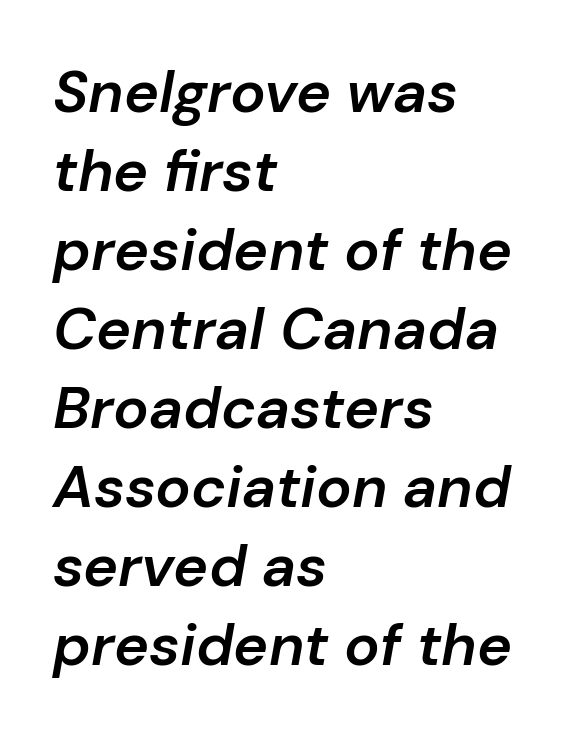
{"italic": "yes", "lean": "right", "slant_degrees": 10, "bold": "semi", "weight": "semibold", "width": "normal", "stroke_contrast": "low", "x_height": "medium", "monospaced": "no", "underline": "no", "align": "left", "line_spacing": "normal", "line_spacing_ratio": 1.34, "letter_spacing": "normal", "letter_spacing_em": 0.0, "glyph_px": 59}
